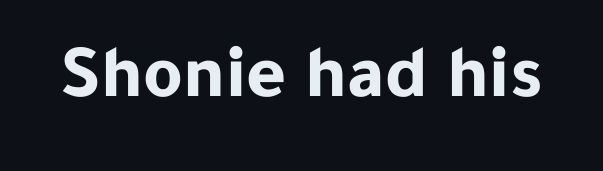
{"serif": "no", "italic": "no", "bold": "yes", "weight": "bold", "width": "normal", "stroke_contrast": "low", "x_height": "medium", "monospaced": "no", "underline": "no", "letter_spacing": "normal", "letter_spacing_em": 0.0, "glyph_px": 76}
